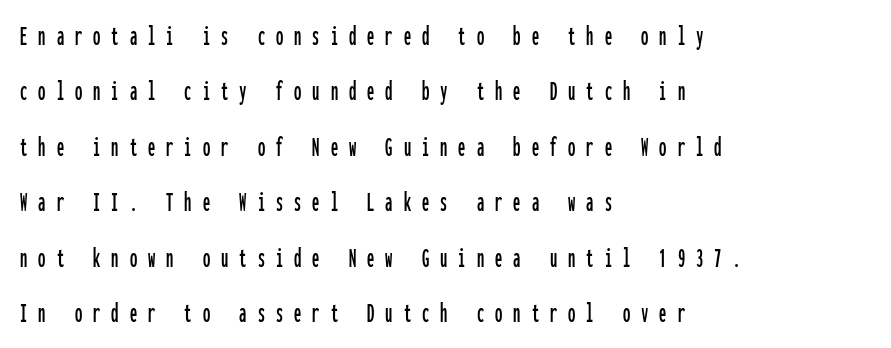
Q: Is the text italic (slanted)? A: No, it is upright.
Q: Is the typeface a serif or a sans-serif typeface? A: Sans-serif.
Q: Is the text underlined? A: No.
Q: How is the paragraph aligned? A: Left-aligned.
Q: Is the spacing between letters normal or unusually wide? A: Unusually wide.
Q: Is the spacing between lines tight, normal or loose? A: Loose.
Q: Width (condensed, normal, or wide)? A: Condensed.
Q: Stroke contrast? A: Low.
Q: x-height? A: Medium.
Q: Monospaced? A: Yes.
